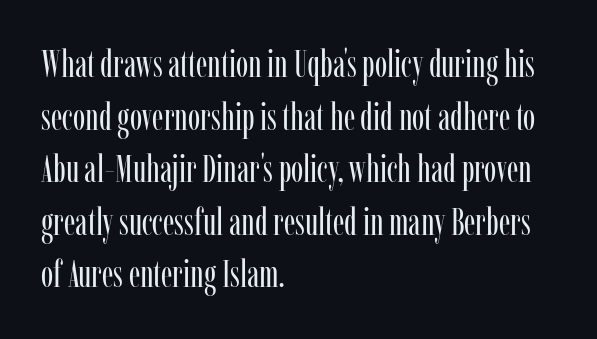
Q: Is the text bold? A: No.
Q: Is the text italic (slanted)? A: No, it is upright.
Q: Is the typeface a serif or a sans-serif typeface? A: Serif.
Q: Is the text underlined? A: No.
Q: How is the paragraph aligned? A: Left-aligned.
Q: Is the spacing between letters normal or unusually wide? A: Normal.
Q: Is the spacing between lines tight, normal or loose? A: Normal.
Q: Width (condensed, normal, or wide)? A: Condensed.
Q: Stroke contrast? A: Low.
Q: x-height? A: Medium.
Q: Monospaced? A: No.
